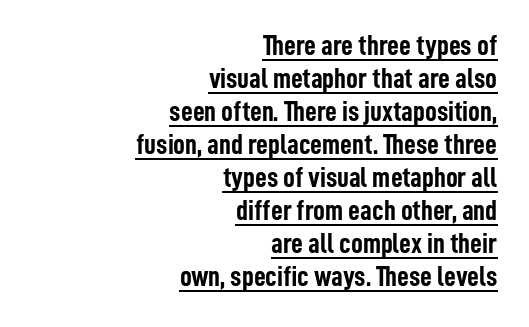
{"serif": "no", "italic": "no", "bold": "yes", "weight": "semibold", "width": "condensed", "stroke_contrast": "low", "x_height": "medium", "monospaced": "no", "underline": "yes", "align": "right", "line_spacing": "tight", "line_spacing_ratio": 1.14, "letter_spacing": "normal", "letter_spacing_em": 0.0, "glyph_px": 29}
